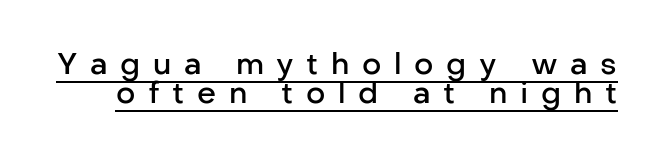
Q: Is the text bold? A: Semi-bold.
Q: Is the text italic (slanted)? A: No, it is upright.
Q: Is the typeface a serif or a sans-serif typeface? A: Sans-serif.
Q: Is the text underlined? A: Yes.
Q: Is the spacing between letters normal or unusually wide? A: Unusually wide.
Q: Is the spacing between lines tight, normal or loose? A: Tight.
Q: Width (condensed, normal, or wide)? A: Normal.
Q: Stroke contrast? A: Low.
Q: x-height? A: Medium.
Q: Monospaced? A: No.
